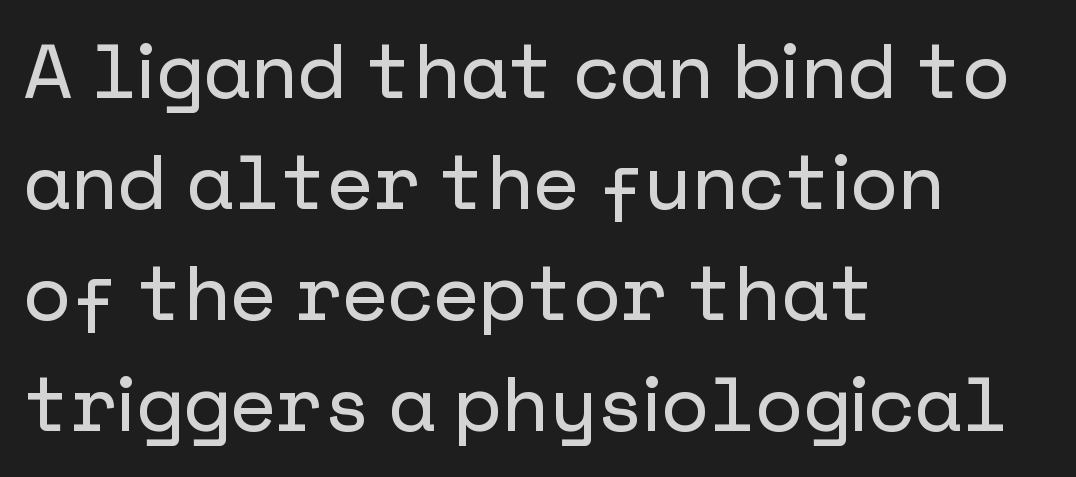
{"serif": "no", "italic": "no", "width": "normal", "stroke_contrast": "low", "x_height": "medium", "underline": "no", "align": "left", "line_spacing": "normal", "line_spacing_ratio": 1.46, "letter_spacing": "normal", "letter_spacing_em": 0.0, "glyph_px": 76}
